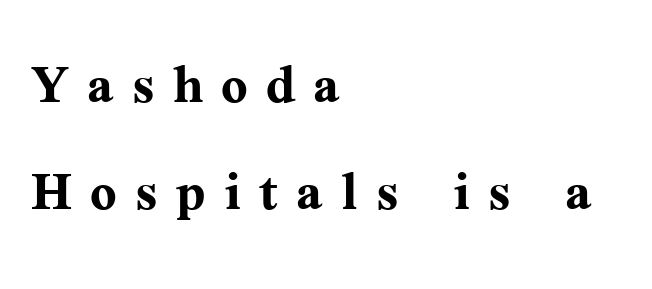
The image shows 70 px semibold serif type, upright; set left-aligned, normal line spacing (1.53x), unusually wide letter spacing (+0.26 em), not underlined; medium stroke contrast and a medium x-height.
